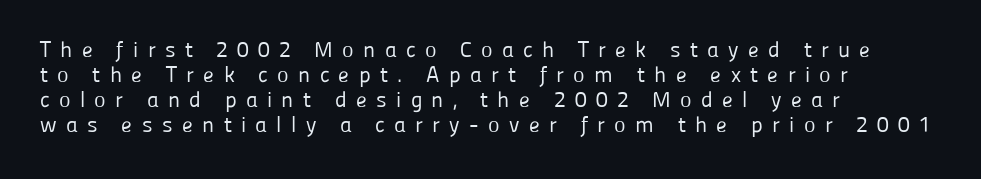
{"italic": "no", "bold": "no", "underline": "no", "align": "left", "line_spacing": "tight", "line_spacing_ratio": 1.14, "letter_spacing": "wide", "letter_spacing_em": 0.42, "glyph_px": 22}
